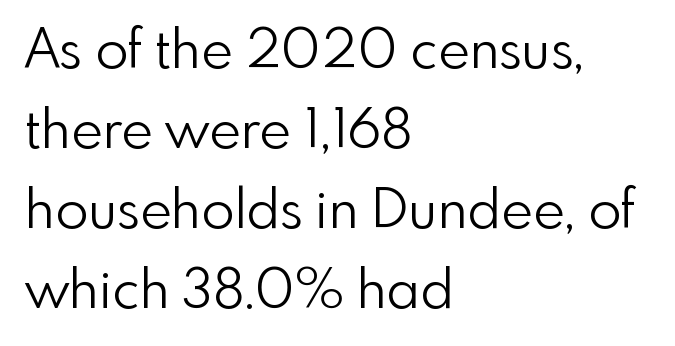
The image shows 54 px light sans-serif type, upright; set left-aligned, normal line spacing (1.48x), normal letter spacing, not underlined; low stroke contrast and a small x-height.
